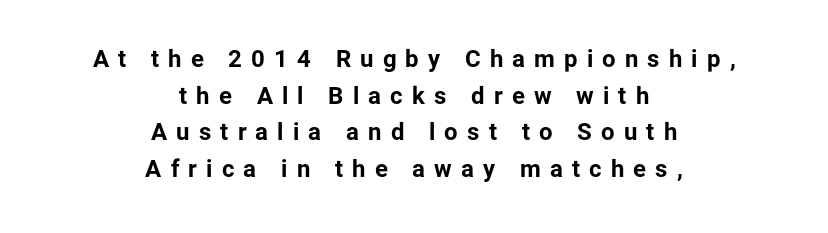
The image shows 24 px bold type, upright; set centered, normal line spacing (1.53x), unusually wide letter spacing (+0.38 em), not underlined.
